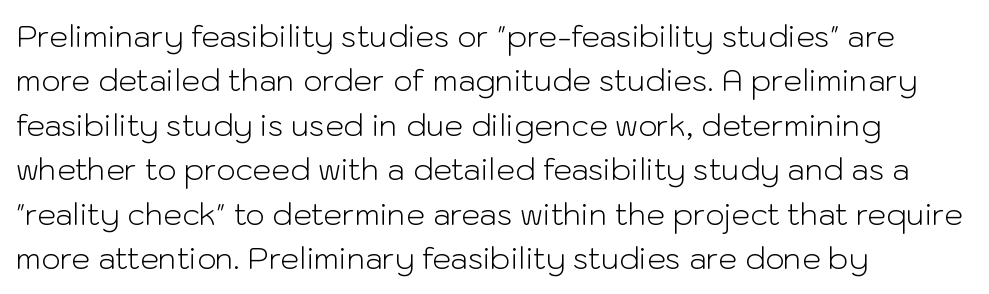
Check where the strokes stop: nothing finishes them off — pure sans. The rag falls on the right side of this text block. Posture: straight, roman, zero tilt. Bold? No — there's no thickening of the strokes. Each letter keeps its own natural width here, so spacing adapts to shape.
